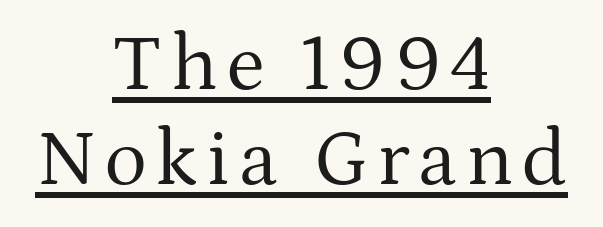
{"serif": "yes", "italic": "no", "bold": "no", "weight": "regular", "width": "normal", "stroke_contrast": "medium", "x_height": "medium", "monospaced": "no", "underline": "yes", "align": "center", "line_spacing_ratio": 1.19, "glyph_px": 80}
